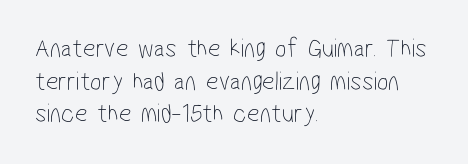
{"bold": "no", "underline": "no", "align": "left", "line_spacing_ratio": 1.21, "letter_spacing": "normal", "letter_spacing_em": 0.0, "glyph_px": 27}
